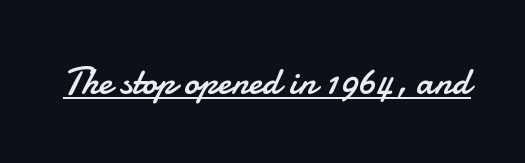
{"serif": "no", "bold": "no", "weight": "regular", "width": "normal", "stroke_contrast": "low", "x_height": "small", "monospaced": "no", "underline": "yes", "letter_spacing": "normal", "letter_spacing_em": 0.0, "glyph_px": 38}
